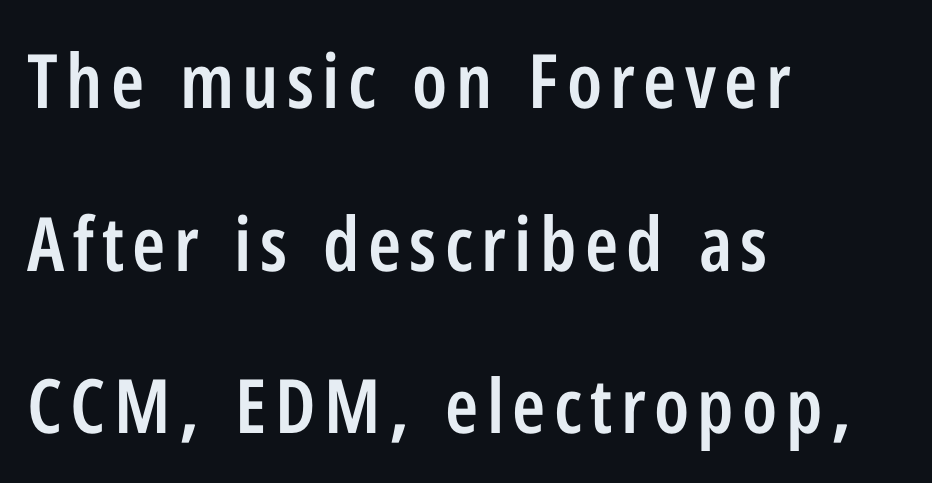
A typesetter would call this leading open, well beyond the default. The letters advance in unequal steps, a hallmark of proportional type. Descender tails drop into unmarked territory. Every row of glyphs begins at an identical x-position on the left. Serif or sans? Sans — the stroke terminals are bare.
